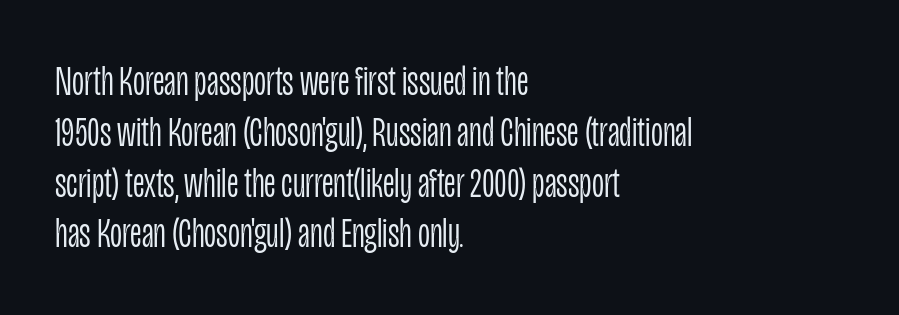
The image shows 42 px light, condensed sans-serif type, upright; set left-aligned, line spacing 1.21x, normal letter spacing, not underlined; low stroke contrast and a large x-height.
